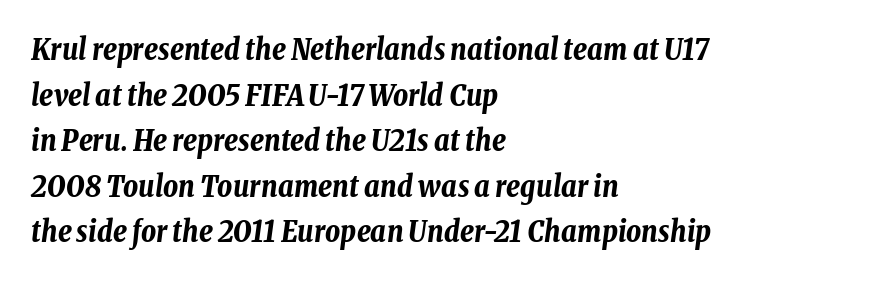
{"italic": "yes", "lean": "right", "slant_degrees": 8, "bold": "yes", "weight": "bold", "width": "condensed", "stroke_contrast": "low", "x_height": "medium", "monospaced": "no", "underline": "no", "align": "left", "line_spacing": "normal", "line_spacing_ratio": 1.57, "letter_spacing": "normal", "letter_spacing_em": 0.0, "glyph_px": 29}
